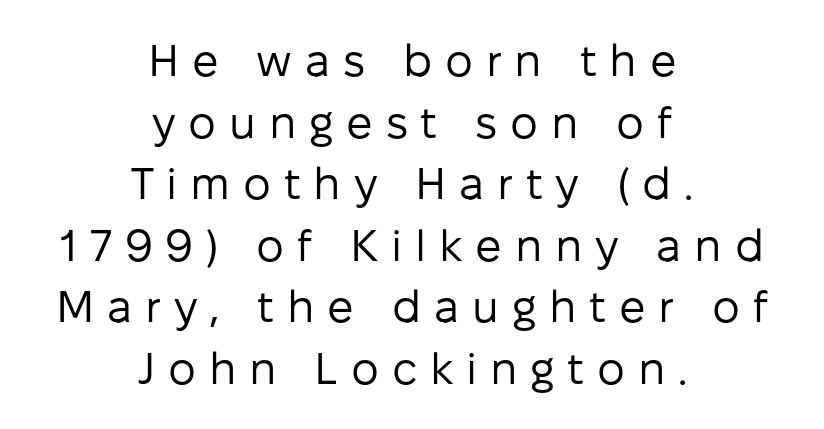
Proportional: the letters do not fall into vertical columns. Nope, not italic — everything's standing straight. How would I describe the line gaps? Plain and ordinary. The letterforms sit at book weight or below. A student would call this center alignment; a typographer would say set centered. What stands out about the letter spacing? Its width — letters are far apart.
